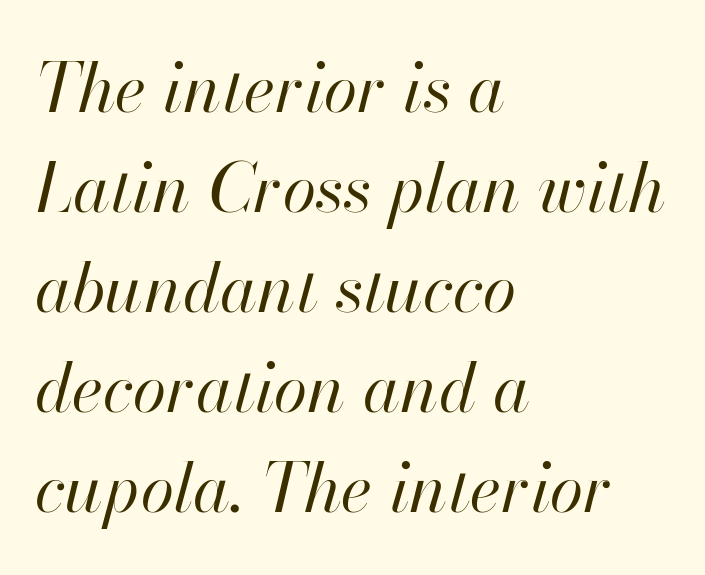
{"italic": "yes", "lean": "right", "slant_degrees": 13, "bold": "no", "weight": "regular", "width": "normal", "stroke_contrast": "high", "x_height": "small", "monospaced": "no", "underline": "no", "align": "left", "line_spacing": "normal", "line_spacing_ratio": 1.47, "letter_spacing": "normal", "letter_spacing_em": 0.0, "glyph_px": 68}
